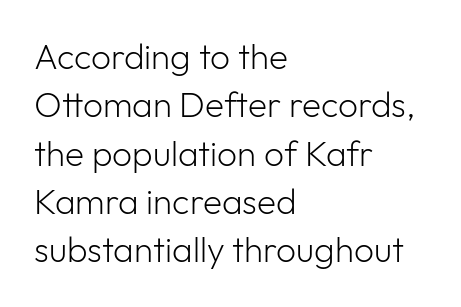
{"serif": "no", "italic": "no", "bold": "no", "weight": "light", "width": "normal", "stroke_contrast": "low", "x_height": "medium", "monospaced": "no", "underline": "no", "align": "left", "line_spacing": "normal", "line_spacing_ratio": 1.38, "letter_spacing": "normal", "letter_spacing_em": 0.0, "glyph_px": 35}
